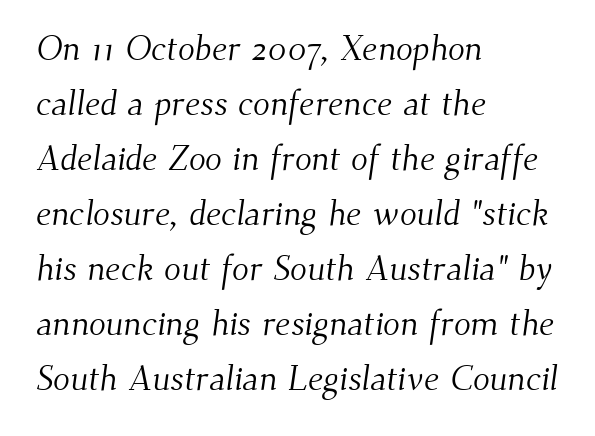
Q: Is the text bold? A: No.
Q: Is the typeface a serif or a sans-serif typeface? A: Serif.
Q: Is the text underlined? A: No.
Q: How is the paragraph aligned? A: Left-aligned.
Q: Is the spacing between letters normal or unusually wide? A: Normal.
Q: Is the spacing between lines tight, normal or loose? A: Normal.
Q: Width (condensed, normal, or wide)? A: Normal.
Q: Stroke contrast? A: Medium.
Q: x-height? A: Small.
Q: Monospaced? A: No.
